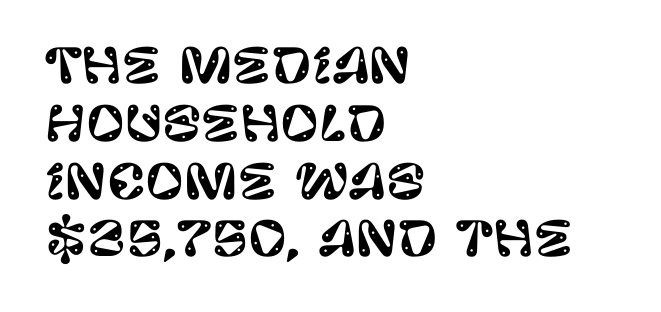
{"serif": "no", "width": "normal", "stroke_contrast": "low", "x_height": "large", "monospaced": "no", "underline": "no", "align": "left", "line_spacing_ratio": 1.23, "letter_spacing": "normal", "letter_spacing_em": 0.0, "glyph_px": 47}
